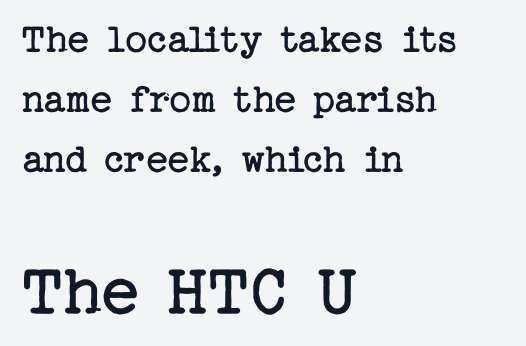
{"serif": "yes", "italic": "no", "bold": "no", "weight": "regular", "width": "normal", "stroke_contrast": "low", "x_height": "medium", "underline": "no", "align": "left", "line_spacing": "normal", "line_spacing_ratio": 1.39, "letter_spacing": "normal", "letter_spacing_em": 0.0, "larger_block": "second", "size_ratio": 1.74, "glyph_px": 75}
